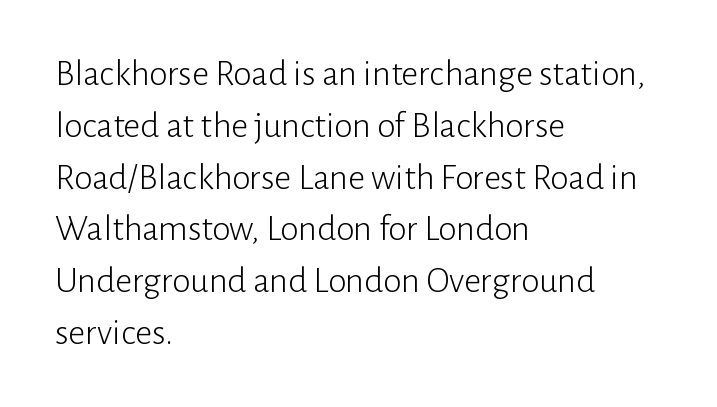
Q: Is the text bold? A: No.
Q: Is the text italic (slanted)? A: No, it is upright.
Q: Is the typeface a serif or a sans-serif typeface? A: Sans-serif.
Q: Is the text underlined? A: No.
Q: How is the paragraph aligned? A: Left-aligned.
Q: Is the spacing between letters normal or unusually wide? A: Normal.
Q: Is the spacing between lines tight, normal or loose? A: Normal.
Q: Width (condensed, normal, or wide)? A: Normal.
Q: Stroke contrast? A: Low.
Q: x-height? A: Medium.
Q: Monospaced? A: No.
